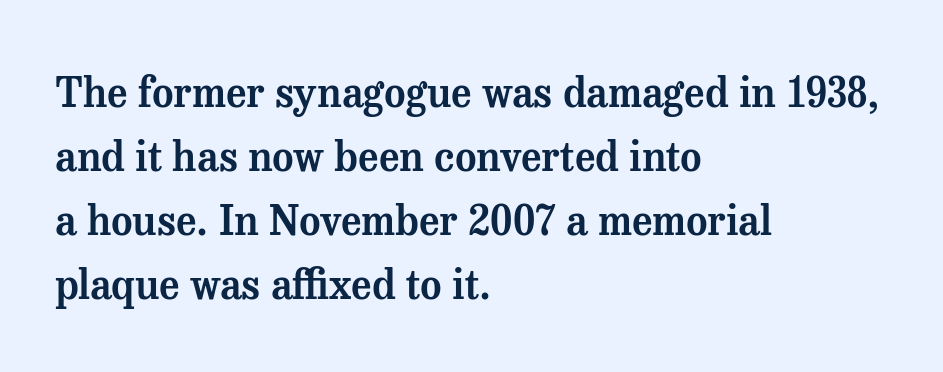
{"serif": "yes", "italic": "no", "width": "normal", "stroke_contrast": "medium", "x_height": "medium", "monospaced": "no", "underline": "no", "align": "left", "line_spacing": "normal", "line_spacing_ratio": 1.56, "letter_spacing": "normal", "letter_spacing_em": 0.0, "glyph_px": 41}
